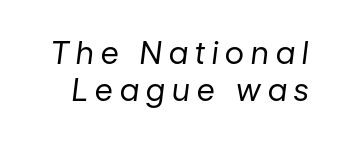
The gap between lines stays unmarked. Designer's note — italics engaged. Caption: expanded tracking, letters set apart. Each letter keeps its own natural width here, so spacing adapts to shape.
